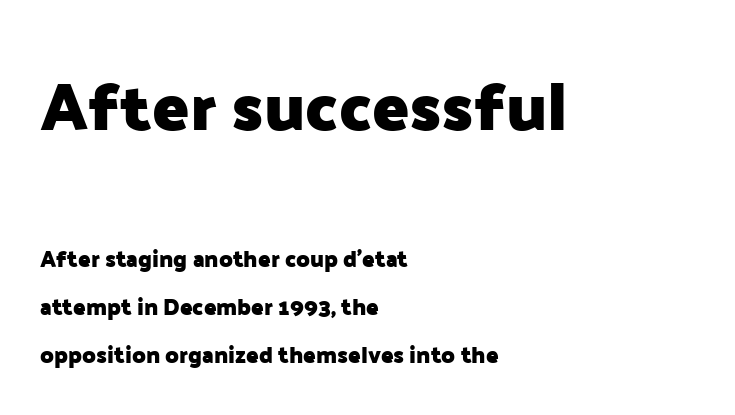
{"serif": "no", "italic": "no", "bold": "yes", "weight": "heavy", "width": "normal", "stroke_contrast": "low", "x_height": "medium", "monospaced": "no", "underline": "no", "align": "left", "line_spacing": "loose", "line_spacing_ratio": 2.08, "letter_spacing": "normal", "letter_spacing_em": 0.0, "larger_block": "first", "size_ratio": 2.96, "glyph_px": 68}
